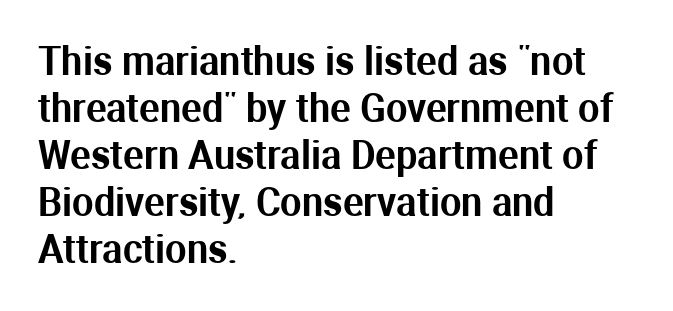
The image shows 38 px sans-serif type, upright; set left-aligned, line spacing 1.24x, normal letter spacing, not underlined; medium stroke contrast and a medium x-height.
